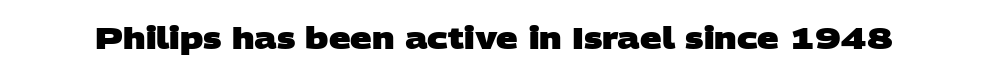
The image shows 30 px heavy, wide sans-serif type; set normal letter spacing, not underlined; low stroke contrast and a large x-height.
